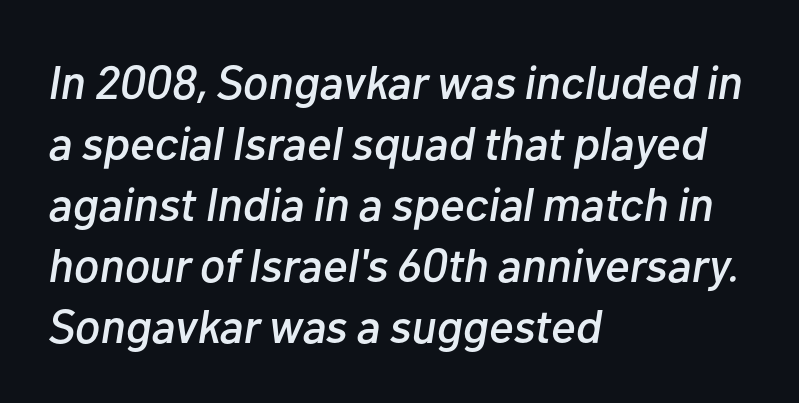
The image shows 47 px text type, italic (leaning right); set left-aligned, normal line spacing (1.3x), normal letter spacing, not underlined; low stroke contrast and a medium x-height.
